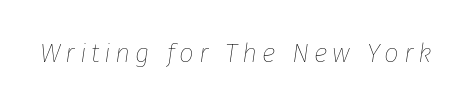
Q: Is the text bold? A: No.
Q: Is the text italic (slanted)? A: Yes, it leans right by about 8 degrees.
Q: Is the text underlined? A: No.
